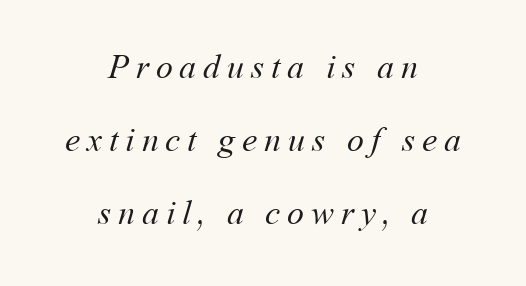
The image shows 34 px regular-weight type; set centered, loose line spacing (2.15x), unusually wide letter spacing (+0.2 em), not underlined; medium stroke contrast and a medium x-height.
